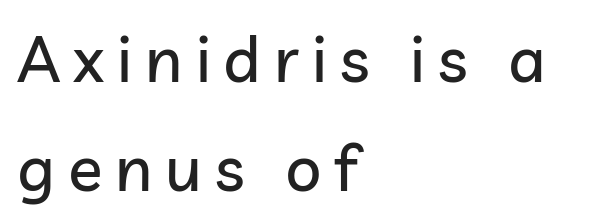
Designer's note — italics off, roman on. The font family rendered here belongs to the sans-serif group. Note the varied advance widths — an 'i' is clearly narrower than an 'm'. Horizontal alignment here is leftward, the default for most running prose. Does extra space separate the letters? Yes, quite a lot of it. The space beneath each line is pristine and unruled.
